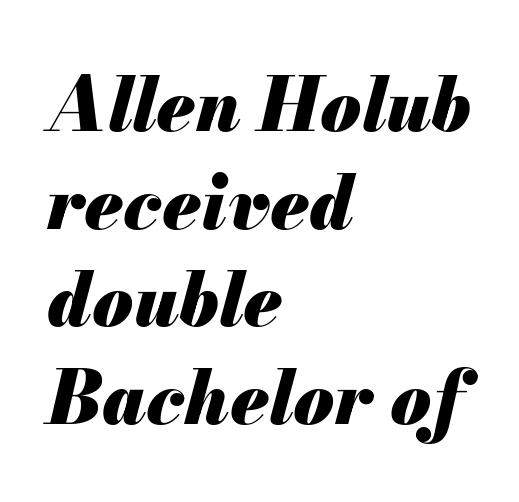
Q: Is the text bold? A: Yes.
Q: Is the text italic (slanted)? A: Yes, it leans right by about 13 degrees.
Q: Is the text underlined? A: No.
Q: How is the paragraph aligned? A: Left-aligned.
Q: Is the spacing between letters normal or unusually wide? A: Normal.
Q: Is the spacing between lines tight, normal or loose? A: Normal.
Q: Width (condensed, normal, or wide)? A: Normal.
Q: Stroke contrast? A: Medium.
Q: x-height? A: Small.
Q: Monospaced? A: No.
